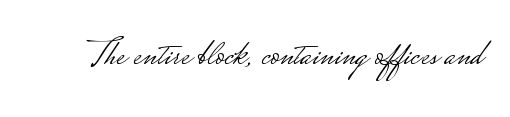
The image shows 38 px light, wide sans-serif type; set normal letter spacing, not underlined; low stroke contrast.
